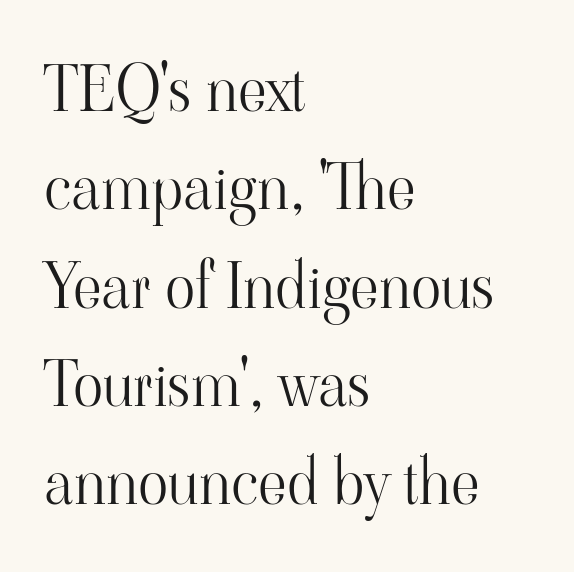
Q: Is the text bold? A: No.
Q: Is the text italic (slanted)? A: No, it is upright.
Q: Is the typeface a serif or a sans-serif typeface? A: Serif.
Q: Is the text underlined? A: No.
Q: How is the paragraph aligned? A: Left-aligned.
Q: Is the spacing between letters normal or unusually wide? A: Normal.
Q: Is the spacing between lines tight, normal or loose? A: Normal.
Q: Width (condensed, normal, or wide)? A: Normal.
Q: Stroke contrast? A: High.
Q: x-height? A: Small.
Q: Monospaced? A: No.
